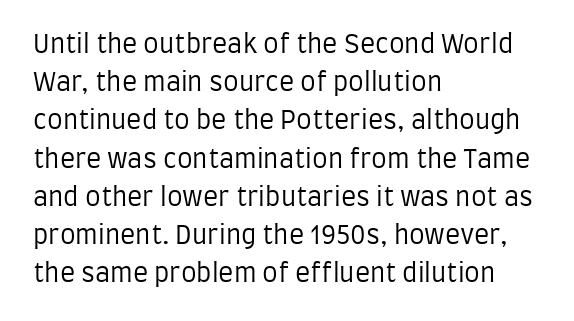
{"italic": "no", "bold": "no", "underline": "no", "align": "left", "line_spacing": "normal", "line_spacing_ratio": 1.53, "letter_spacing": "normal", "letter_spacing_em": 0.0, "glyph_px": 25}
